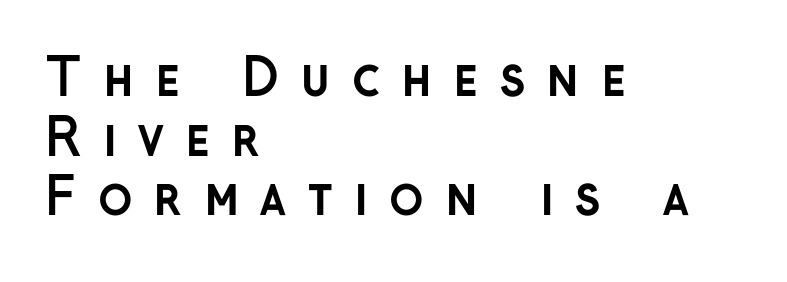
The image shows 51 px semibold sans-serif type, upright; set left-aligned, line spacing 1.17x, unusually wide letter spacing (+0.41 em), not underlined; low stroke contrast and a medium x-height.
